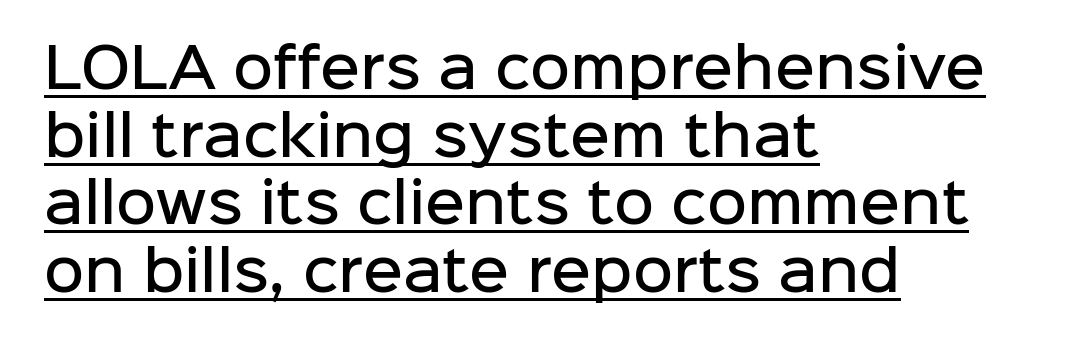
The letterforms sit shoulder to shoulder at normal distance. The axis of the letterforms is exactly vertical. Does the copy run flush right? No — it runs flush left. Like a heading marked for emphasis, these lines bear an underscore. Varying glyph widths throughout — classic text-font behaviour. The text was rendered using a sans face with plain stroke endings.
